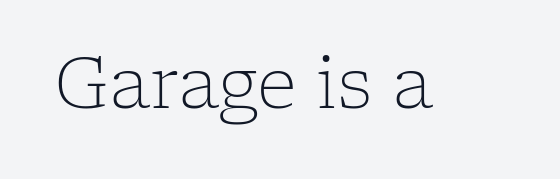
{"serif": "yes", "italic": "no", "bold": "no", "weight": "light", "width": "normal", "stroke_contrast": "low", "x_height": "medium", "monospaced": "no", "underline": "no", "letter_spacing": "normal", "letter_spacing_em": 0.0, "glyph_px": 70}
